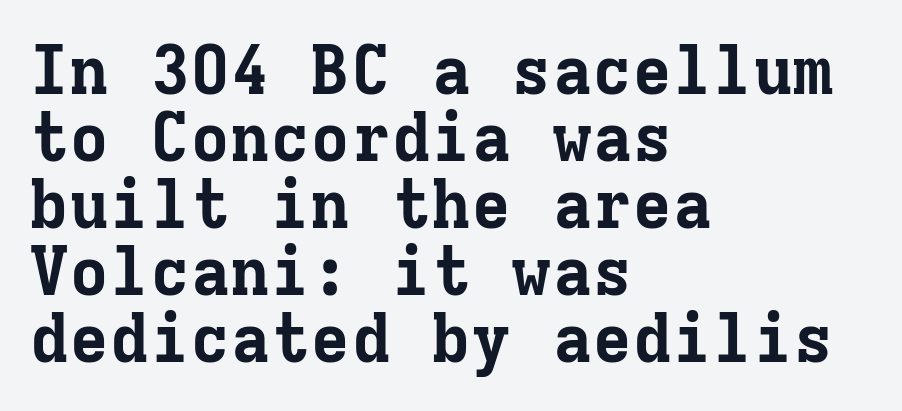
Q: Is the text bold? A: Yes.
Q: Is the text italic (slanted)? A: No, it is upright.
Q: Is the typeface a serif or a sans-serif typeface? A: Serif.
Q: Is the text underlined? A: No.
Q: How is the paragraph aligned? A: Left-aligned.
Q: Is the spacing between letters normal or unusually wide? A: Normal.
Q: Is the spacing between lines tight, normal or loose? A: Tight.
Q: Width (condensed, normal, or wide)? A: Normal.
Q: Stroke contrast? A: Low.
Q: x-height? A: Medium.
Q: Monospaced? A: Yes.
